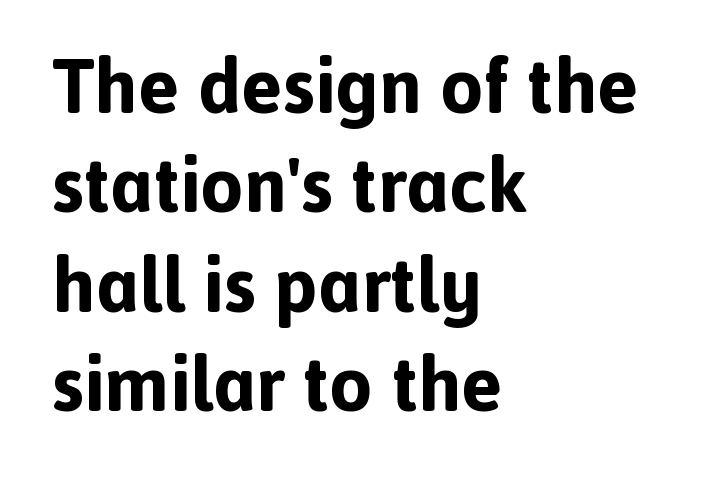
Q: Is the text bold? A: Yes.
Q: Is the text italic (slanted)? A: No, it is upright.
Q: Is the typeface a serif or a sans-serif typeface? A: Sans-serif.
Q: Is the text underlined? A: No.
Q: How is the paragraph aligned? A: Left-aligned.
Q: Is the spacing between letters normal or unusually wide? A: Normal.
Q: Is the spacing between lines tight, normal or loose? A: Normal.
Q: Width (condensed, normal, or wide)? A: Normal.
Q: x-height? A: Medium.
Q: Monospaced? A: No.
